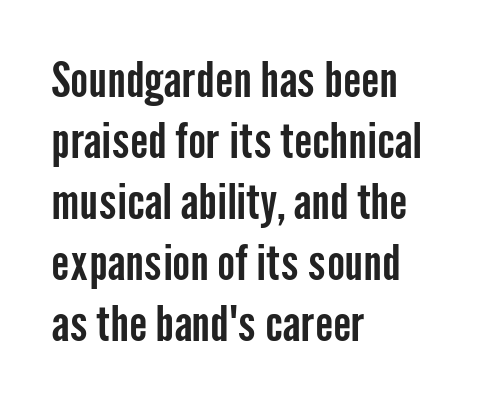
Is this a fixed-width face? No — the glyphs have proportional, varying widths. The font family rendered here belongs to the sans-serif group. The block of text has a typical density, with ordinary space between rows. Posture: straight, roman, zero tilt.
